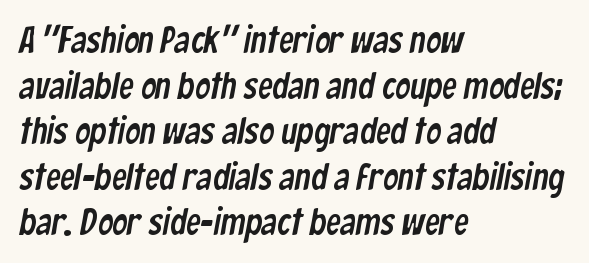
The image shows 37 px condensed sans-serif type; set left-aligned, line spacing 1.23x, normal letter spacing, not underlined; low stroke contrast and a medium x-height.
